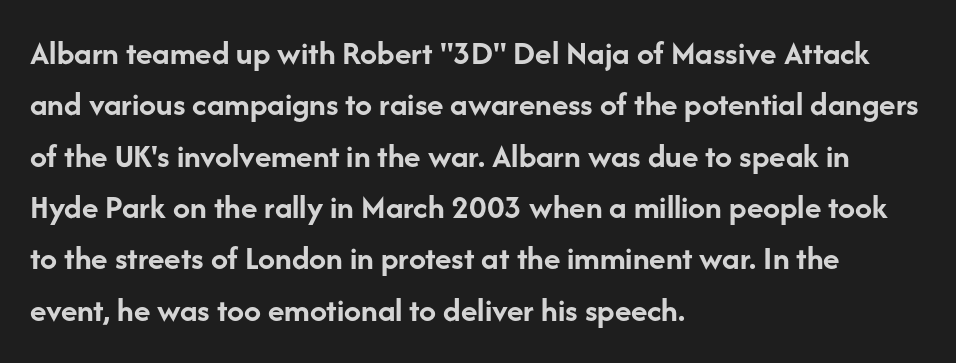
Q: Is the text bold? A: Yes.
Q: Is the text italic (slanted)? A: No, it is upright.
Q: Is the typeface a serif or a sans-serif typeface? A: Sans-serif.
Q: Is the text underlined? A: No.
Q: How is the paragraph aligned? A: Left-aligned.
Q: Is the spacing between letters normal or unusually wide? A: Normal.
Q: Is the spacing between lines tight, normal or loose? A: Normal.
Q: Width (condensed, normal, or wide)? A: Normal.
Q: Stroke contrast? A: Low.
Q: x-height? A: Medium.
Q: Monospaced? A: No.
